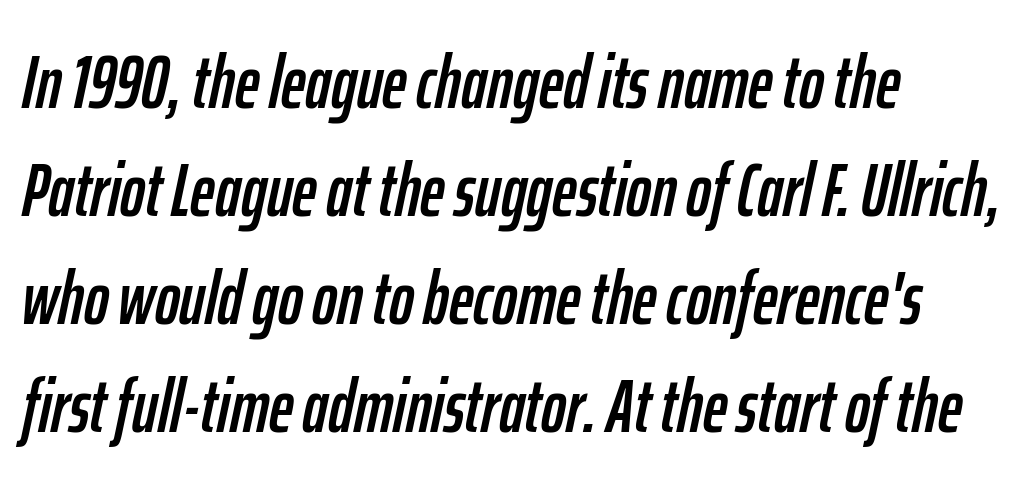
Casual observation: everything's shoved over to the left. These lines are rendered in a variable-pitch font. The foot of each line stays bare and open. An italicized treatment has been applied to the whole sample. Default kerning and tracking; the words read as compact shapes. Baseline-to-baseline distance is the conventional proportion of letter height.
